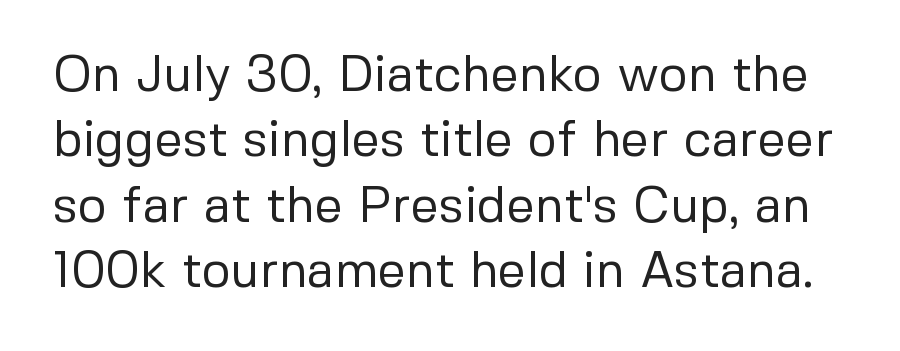
{"serif": "no", "italic": "no", "bold": "no", "weight": "regular", "width": "normal", "stroke_contrast": "low", "x_height": "medium", "monospaced": "no", "underline": "no", "line_spacing": "normal", "line_spacing_ratio": 1.31, "letter_spacing": "normal", "letter_spacing_em": 0.0, "glyph_px": 50}
